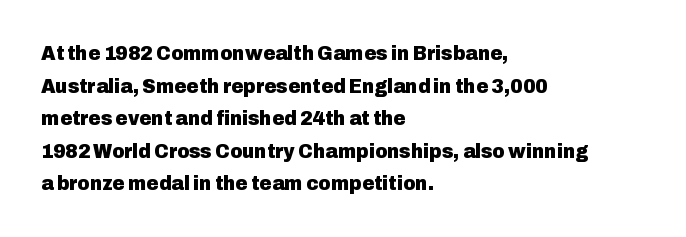
The rendering anchors every line to the left-hand side. In terms of posture, this sample is upright. This sample uses plain, unmodified letter spacing. The gap between lines stays unmarked.
